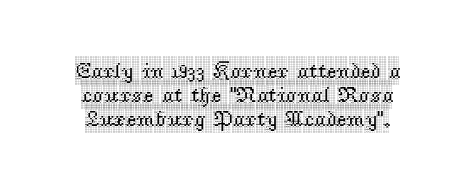
Words appear dense and cohesive because spacing is normal. It's the straight-up-and-down kind of type. Summary of vertical rhythm: compact, with narrow interline spacing. Check under the words: just untouched page.
